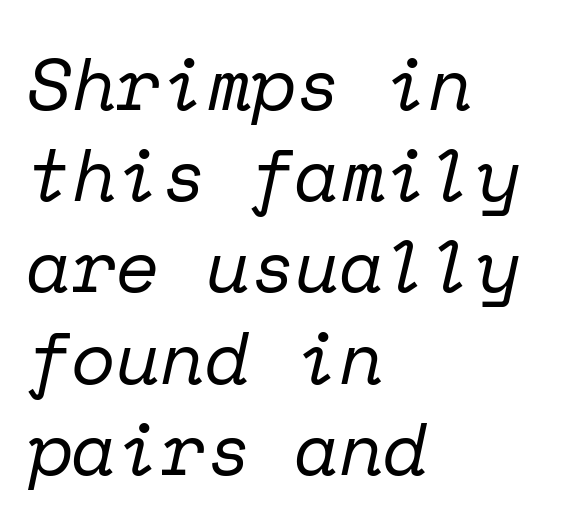
The image shows 73 px regular-weight serif type, italic (leaning right), monospaced; set left-aligned, normal line spacing (1.25x), normal letter spacing, not underlined; low stroke contrast and a medium x-height.
